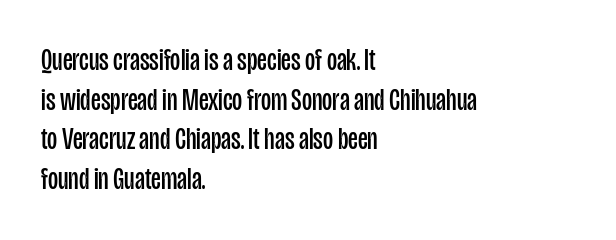
The image shows 31 px regular-weight, condensed sans-serif type, upright; set left-aligned, normal line spacing (1.28x), normal letter spacing, not underlined; low stroke contrast and a large x-height.
